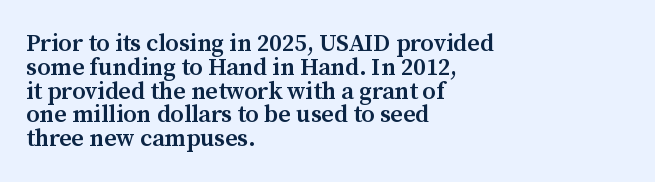
Q: Is the text bold? A: Semi-bold.
Q: Is the text italic (slanted)? A: No, it is upright.
Q: Is the text underlined? A: No.
Q: How is the paragraph aligned? A: Left-aligned.
Q: Is the spacing between letters normal or unusually wide? A: Normal.
Q: Is the spacing between lines tight, normal or loose? A: Tight.
